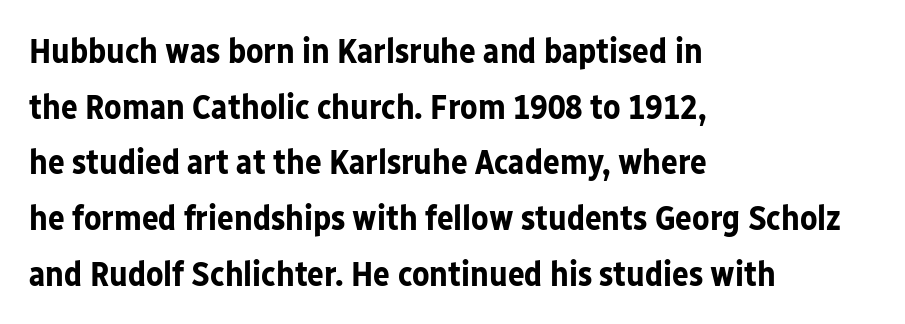
The image shows 35 px bold sans-serif type, upright; set left-aligned, normal line spacing (1.59x), normal letter spacing, not underlined; low stroke contrast and a medium x-height.
